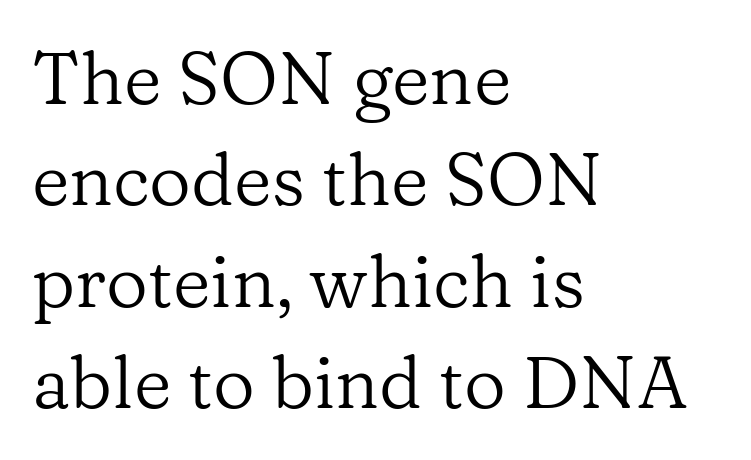
Do the characters align in a grid? No, the font is proportional. Stroke mass is kept to a normal reading level or below. A classic flush-left, rag-right setting is used for this passage. The foot of each line stays bare and open.
